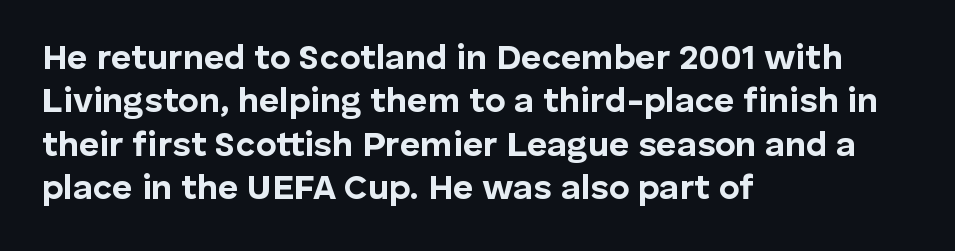
{"serif": "no", "italic": "no", "bold": "yes", "weight": "bold", "width": "normal", "stroke_contrast": "low", "x_height": "medium", "monospaced": "no", "underline": "no", "align": "left", "line_spacing_ratio": 1.24, "letter_spacing": "normal", "letter_spacing_em": 0.0, "glyph_px": 35}
